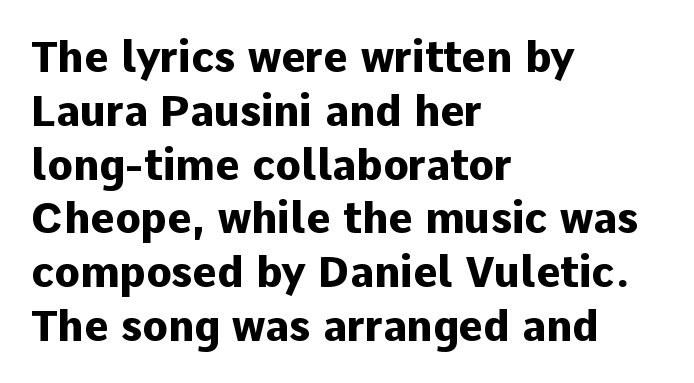
{"serif": "no", "italic": "no", "bold": "yes", "weight": "heavy", "width": "normal", "stroke_contrast": "low", "x_height": "medium", "monospaced": "no", "underline": "no", "align": "left", "line_spacing": "normal", "line_spacing_ratio": 1.28, "letter_spacing": "normal", "letter_spacing_em": 0.0, "glyph_px": 42}
